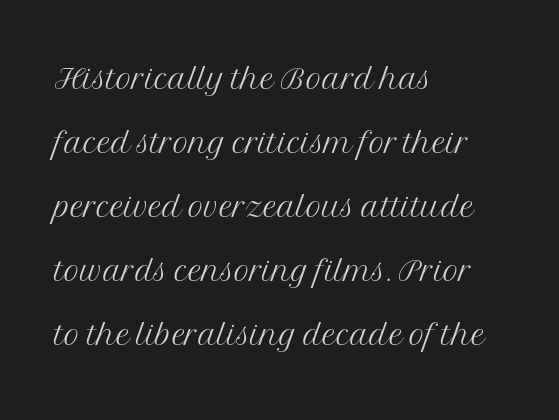
{"serif": "yes", "bold": "no", "weight": "light", "width": "normal", "stroke_contrast": "medium", "x_height": "medium", "monospaced": "no", "underline": "no", "align": "left", "line_spacing": "normal", "line_spacing_ratio": 1.49, "letter_spacing": "normal", "letter_spacing_em": 0.0, "glyph_px": 43}
